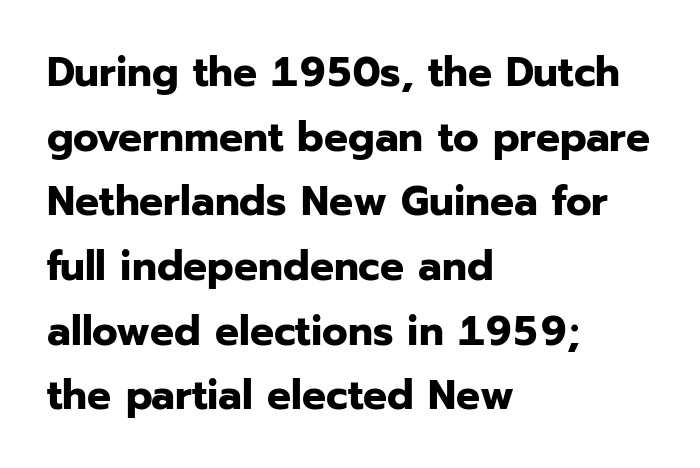
Does the lettering tilt? It doesn't — this is upright. Each new line begins a customary step beneath the previous one. Each line starts at the same left margin while the right side varies. Every letter is thick-stroked: bold, no question. Bare-footed words on every line.
